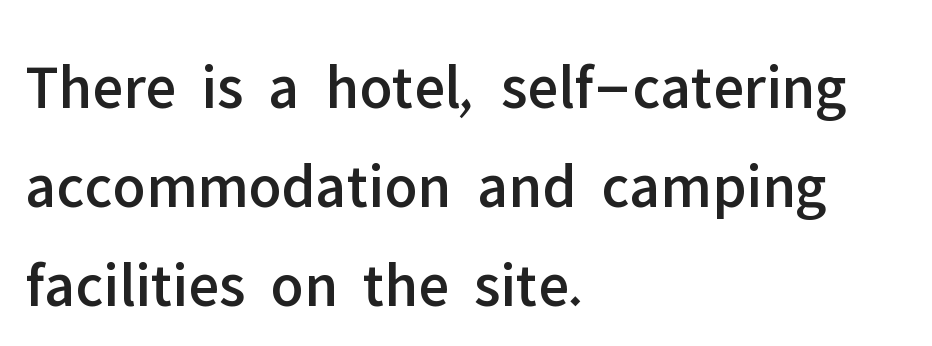
Bare-footed words on every line. You could not count columns in this text — the font is proportionally spaced. Look at the bottom of the vertical strokes: they stop flat, with no serifs. Standard letterfit; no display-style spreading of the glyphs. Quick note: not italic, upright. The paragraph shown leans on its left margin.
